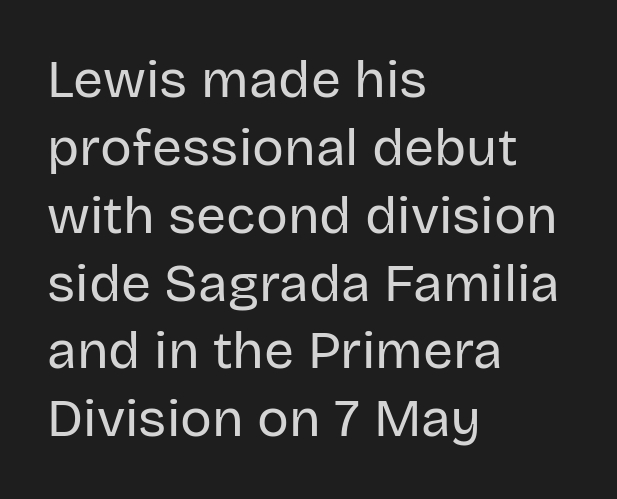
{"serif": "no", "italic": "no", "bold": "no", "weight": "regular", "width": "normal", "stroke_contrast": "low", "x_height": "large", "monospaced": "no", "underline": "no", "align": "left", "line_spacing": "normal", "line_spacing_ratio": 1.28, "letter_spacing": "normal", "letter_spacing_em": 0.0, "glyph_px": 53}
